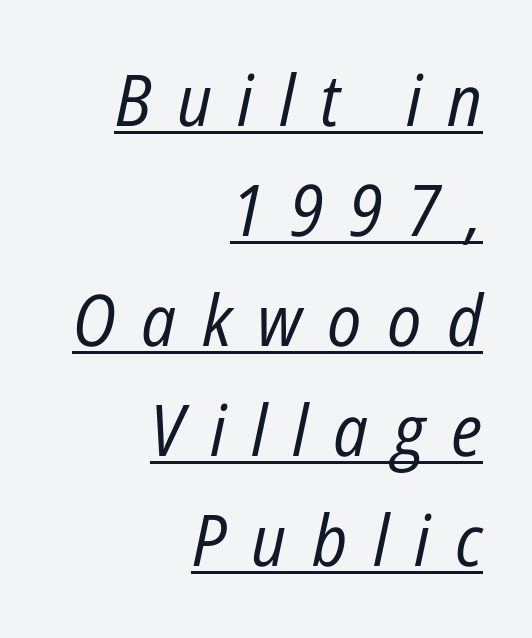
Q: Is the text bold? A: No.
Q: Is the text italic (slanted)? A: Yes, it leans right by about 12 degrees.
Q: Is the text underlined? A: Yes.
Q: How is the paragraph aligned? A: Right-aligned.
Q: Is the spacing between letters normal or unusually wide? A: Unusually wide.
Q: Is the spacing between lines tight, normal or loose? A: Normal.
Q: Width (condensed, normal, or wide)? A: Condensed.
Q: Stroke contrast? A: Low.
Q: x-height? A: Medium.
Q: Monospaced? A: No.
